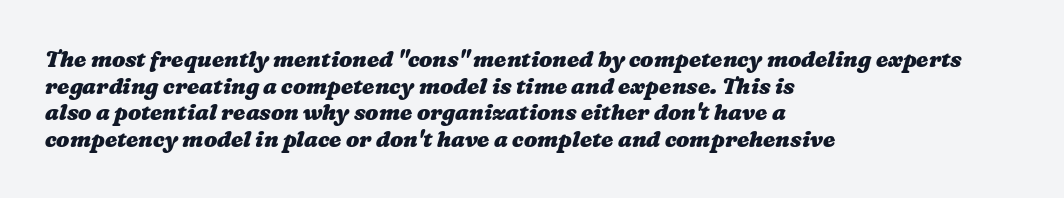
{"bold": "yes", "underline": "no", "align": "left", "line_spacing_ratio": 1.21, "letter_spacing": "normal", "letter_spacing_em": 0.0, "glyph_px": 22}
